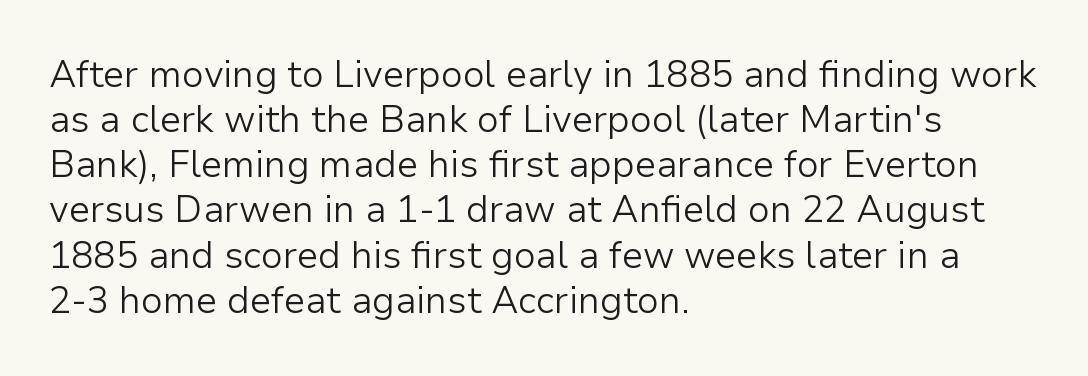
Regarding serifs, this sample does without them. The strokes carry an ordinary text weight at most. Each letter keeps its own natural width here, so spacing adapts to shape. Posture: upright roman. Tracking here is standard; glyphs follow each other at the usual distance.
